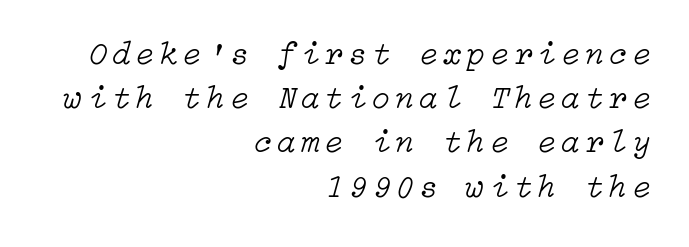
Q: Is the text bold? A: No.
Q: Is the text italic (slanted)? A: Yes, it leans right by about 15 degrees.
Q: Is the text underlined? A: No.
Q: How is the paragraph aligned? A: Right-aligned.
Q: Is the spacing between lines tight, normal or loose? A: Normal.
Q: Width (condensed, normal, or wide)? A: Normal.
Q: Stroke contrast? A: Low.
Q: x-height? A: Medium.
